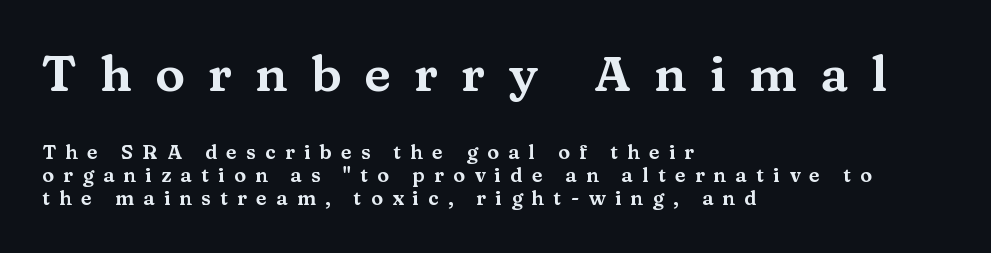
The image shows 50 px wide serif type, upright; set left-aligned, tight line spacing (1.14x), unusually wide letter spacing (+0.46 em), not underlined; the first (top) block is 2.5x larger; medium stroke contrast and a medium x-height.
